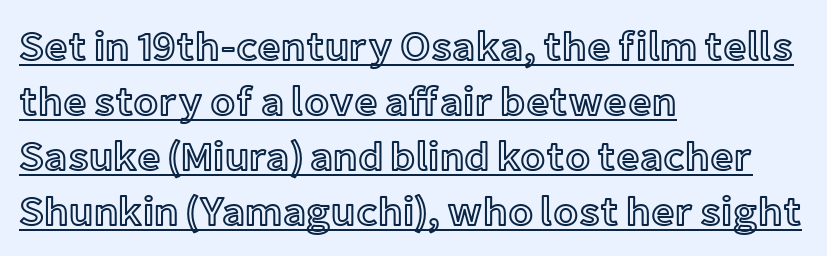
The image shows 41 px text type, upright; set left-aligned, normal line spacing (1.34x), normal letter spacing, underlined; a medium x-height.
